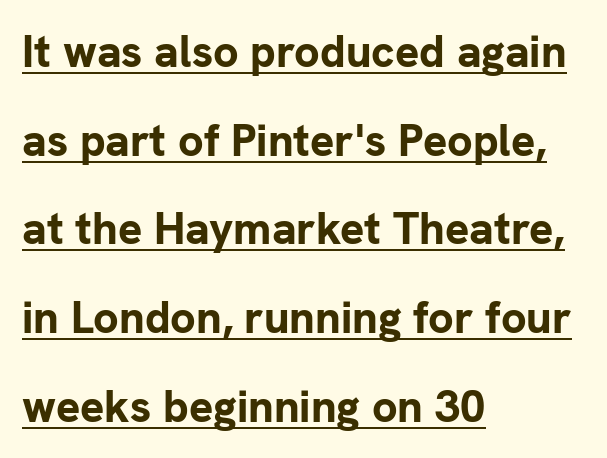
{"serif": "no", "italic": "no", "bold": "yes", "weight": "bold", "width": "normal", "stroke_contrast": "low", "x_height": "medium", "monospaced": "no", "underline": "yes", "align": "left", "line_spacing": "loose", "line_spacing_ratio": 1.97, "letter_spacing": "normal", "letter_spacing_em": 0.0, "glyph_px": 45}
